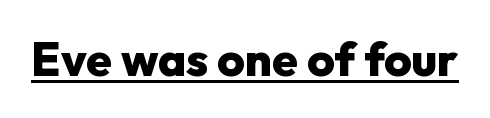
The image shows 47 px heavy sans-serif type, upright; set normal letter spacing, underlined; low stroke contrast and a medium x-height.
